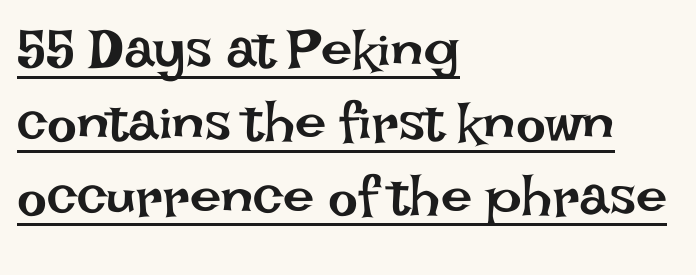
The image shows 56 px regular-weight type, upright; set left-aligned, normal line spacing (1.31x), normal letter spacing, underlined; low stroke contrast and a large x-height.
